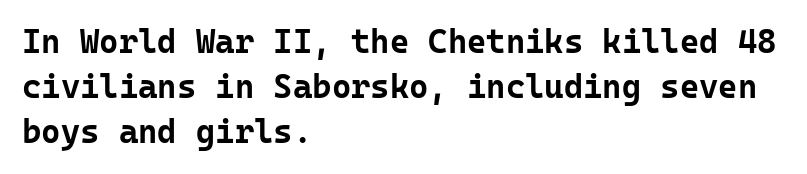
The image shows 33 px bold sans-serif type, upright, monospaced; set left-aligned, normal line spacing (1.37x), normal letter spacing, not underlined; low stroke contrast and a medium x-height.
